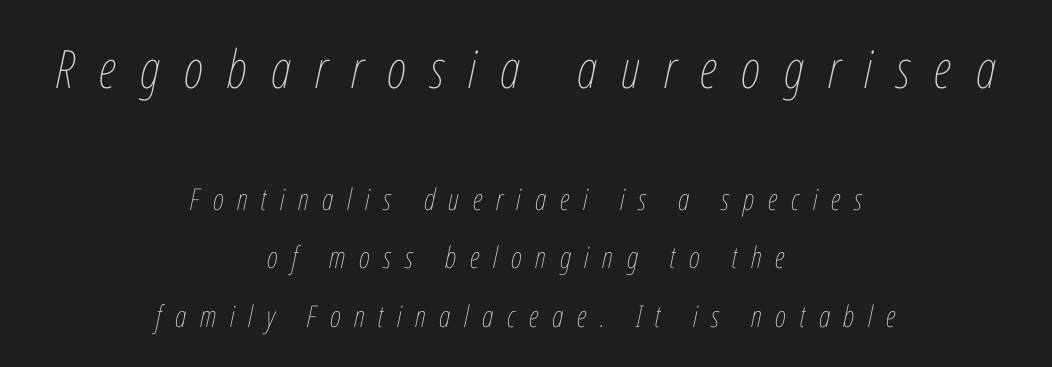
These glyphs show unthickened strokes, regular width or finer. The upper block of text is set noticeably larger than the block beneath it. Is the block centered? Yes — each line is placed symmetrically about the middle. Emphasis-style slanted type is in use. Words float on clear page, feet unadorned.
